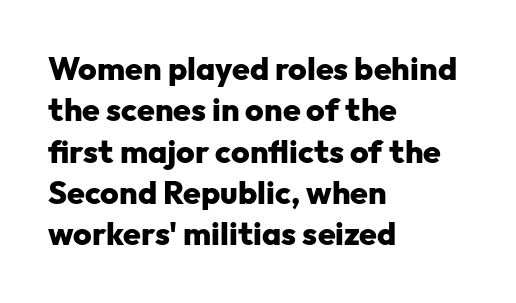
Q: Is the text bold? A: Yes.
Q: Is the text italic (slanted)? A: No, it is upright.
Q: Is the typeface a serif or a sans-serif typeface? A: Sans-serif.
Q: Is the text underlined? A: No.
Q: How is the paragraph aligned? A: Left-aligned.
Q: Is the spacing between letters normal or unusually wide? A: Normal.
Q: Is the spacing between lines tight, normal or loose? A: Normal.
Q: Width (condensed, normal, or wide)? A: Normal.
Q: Stroke contrast? A: Low.
Q: x-height? A: Medium.
Q: Monospaced? A: No.
